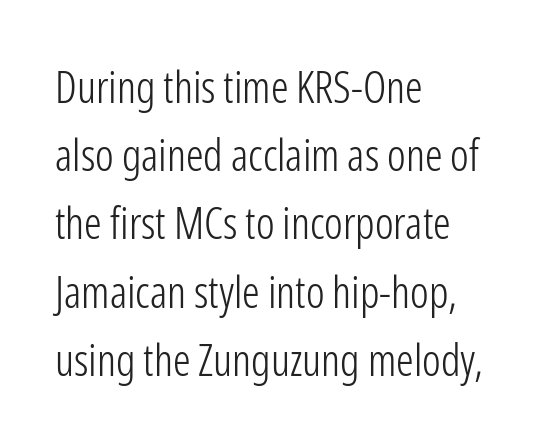
This sample keeps an unexceptional amount of space between lines. The letters advance in unequal steps, a hallmark of proportional type. This sample uses plain, unmodified letter spacing. No chunkiness to these letters — they're not bold.
